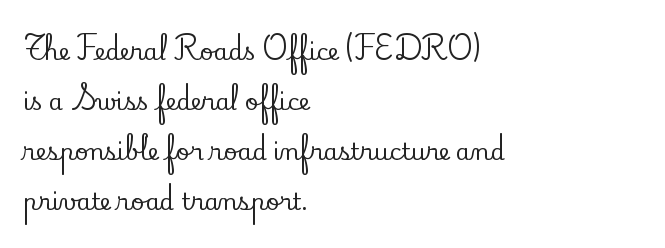
Q: Is the text italic (slanted)? A: No, it is upright.
Q: Is the text underlined? A: No.
Q: How is the paragraph aligned? A: Left-aligned.
Q: Is the spacing between letters normal or unusually wide? A: Normal.
Q: Is the spacing between lines tight, normal or loose? A: Loose.
